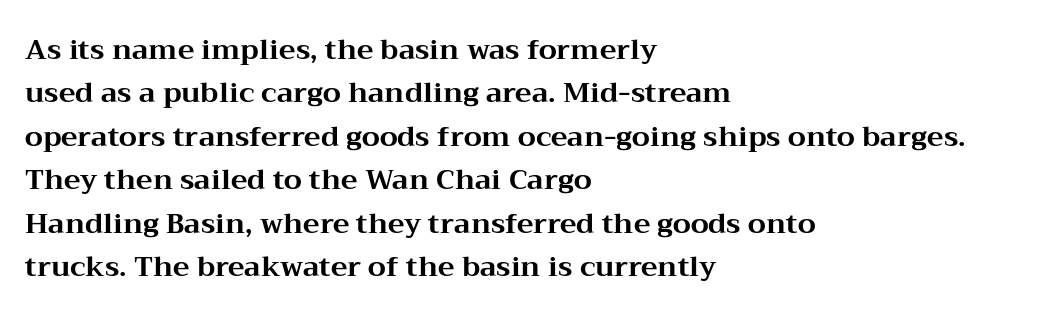
Q: Is the text bold? A: Yes.
Q: Is the text italic (slanted)? A: No, it is upright.
Q: Is the typeface a serif or a sans-serif typeface? A: Serif.
Q: Is the text underlined? A: No.
Q: How is the paragraph aligned? A: Left-aligned.
Q: Is the spacing between letters normal or unusually wide? A: Normal.
Q: Is the spacing between lines tight, normal or loose? A: Normal.
Q: Width (condensed, normal, or wide)? A: Wide.
Q: Stroke contrast? A: Medium.
Q: x-height? A: Medium.
Q: Monospaced? A: No.
